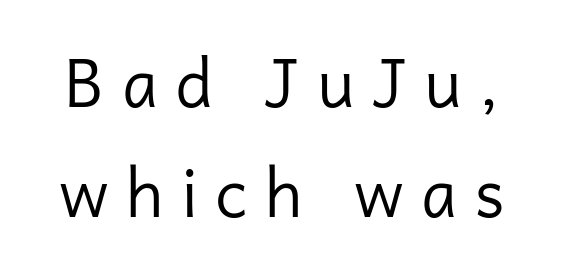
The image shows 66 px regular-weight sans-serif type, upright; set normal line spacing (1.67x), unusually wide letter spacing (+0.26 em), not underlined; low stroke contrast and a medium x-height.
